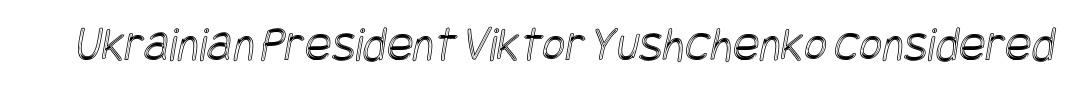
Q: Is the text underlined? A: No.
Q: Is the spacing between letters normal or unusually wide? A: Normal.
Q: Width (condensed, normal, or wide)? A: Condensed.
Q: x-height? A: Large.
